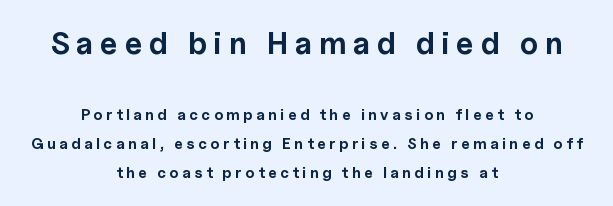
Q: Is the text bold? A: Yes.
Q: Is the text italic (slanted)? A: No, it is upright.
Q: Is the typeface a serif or a sans-serif typeface? A: Sans-serif.
Q: Is the text underlined? A: No.
Q: How is the paragraph aligned? A: Centered.
Q: Is the spacing between letters normal or unusually wide? A: Unusually wide.
Q: Is the spacing between lines tight, normal or loose? A: Loose.
Q: Which block of text is set in a larger size, the first (top) or the second (bottom)? A: The first (top) one.
Q: Width (condensed, normal, or wide)? A: Normal.
Q: x-height? A: Medium.
Q: Monospaced? A: No.
